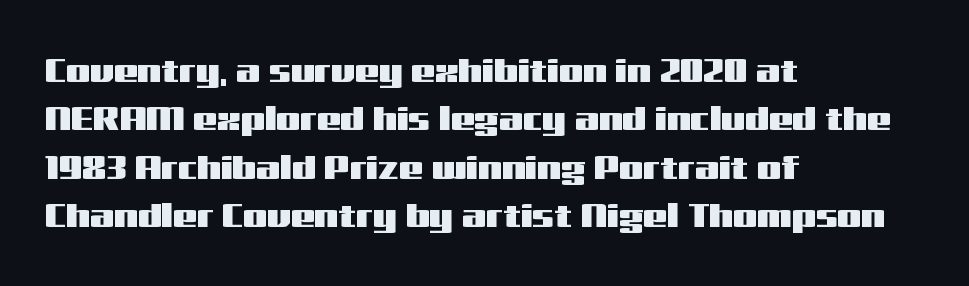
Between one letter and the next there's only the usual sliver of space. This sample uses a sans-serif face. Is there any slant? The stems are plumb. Notice how the passage keeps a crisp vertical edge on the left only. Bare-footed words on every line.
